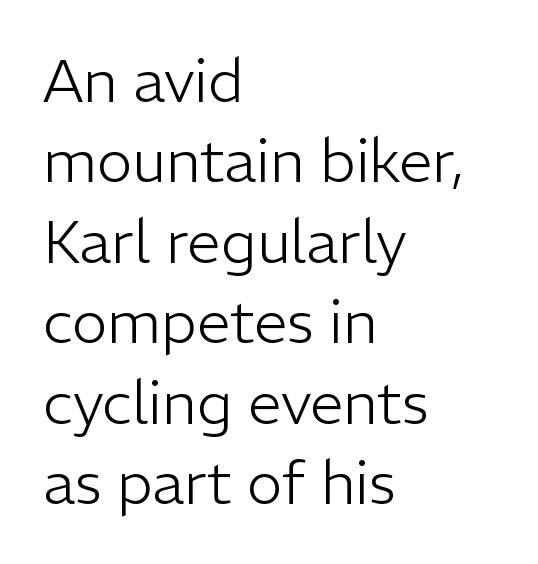
{"serif": "no", "italic": "no", "bold": "no", "weight": "light", "width": "normal", "stroke_contrast": "low", "x_height": "medium", "monospaced": "no", "underline": "no", "align": "left", "line_spacing": "normal", "line_spacing_ratio": 1.34, "letter_spacing": "normal", "letter_spacing_em": 0.0, "glyph_px": 60}
